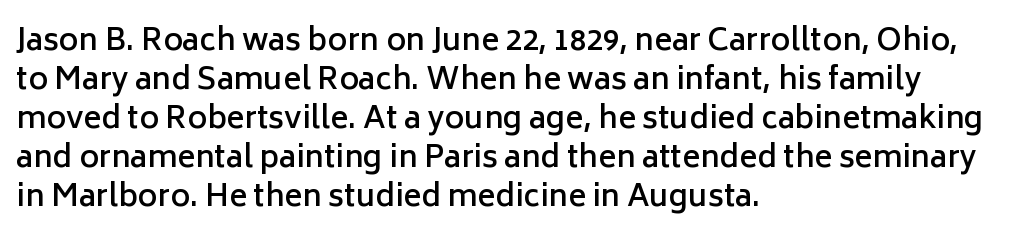
{"serif": "no", "italic": "no", "bold": "semi", "weight": "semibold", "width": "normal", "stroke_contrast": "low", "x_height": "medium", "monospaced": "no", "underline": "no", "align": "left", "line_spacing": "normal", "line_spacing_ratio": 1.3, "letter_spacing": "normal", "letter_spacing_em": 0.0, "glyph_px": 30}
